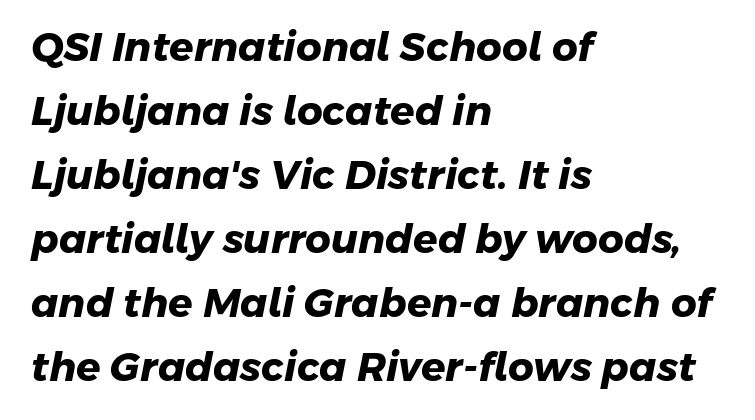
{"serif": "no", "bold": "yes", "weight": "heavy", "width": "normal", "stroke_contrast": "low", "x_height": "medium", "monospaced": "no", "underline": "no", "align": "left", "line_spacing": "normal", "line_spacing_ratio": 1.6, "letter_spacing": "normal", "letter_spacing_em": 0.0, "glyph_px": 40}
